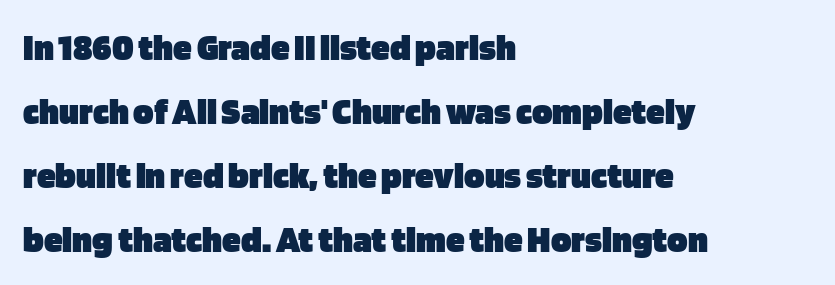
Q: Is the text bold? A: Yes.
Q: Is the text italic (slanted)? A: No, it is upright.
Q: Is the typeface a serif or a sans-serif typeface? A: Sans-serif.
Q: Is the text underlined? A: No.
Q: How is the paragraph aligned? A: Left-aligned.
Q: Is the spacing between letters normal or unusually wide? A: Normal.
Q: Is the spacing between lines tight, normal or loose? A: Normal.
Q: Width (condensed, normal, or wide)? A: Normal.
Q: Stroke contrast? A: Low.
Q: x-height? A: Large.
Q: Monospaced? A: No.
